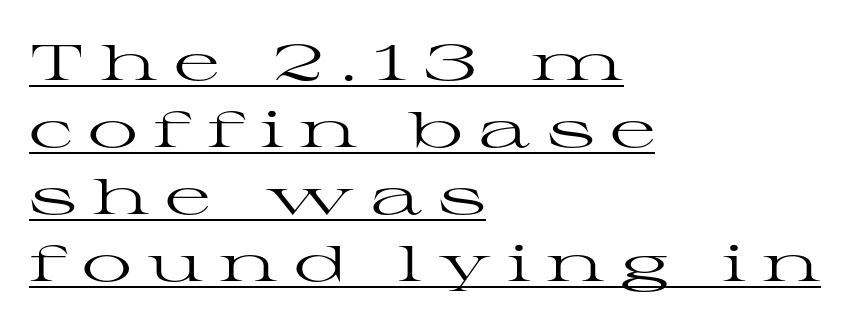
The image shows 50 px regular-weight, wide serif type, upright; set left-aligned, normal line spacing (1.34x), unusually wide letter spacing (+0.31 em), underlined; high stroke contrast and a medium x-height.
